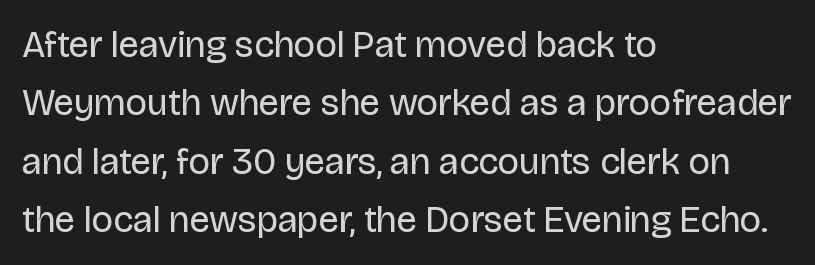
{"serif": "no", "italic": "no", "bold": "no", "weight": "regular", "width": "normal", "stroke_contrast": "low", "x_height": "large", "monospaced": "no", "underline": "no", "align": "left", "line_spacing": "normal", "line_spacing_ratio": 1.58, "letter_spacing": "normal", "letter_spacing_em": 0.0, "glyph_px": 37}
